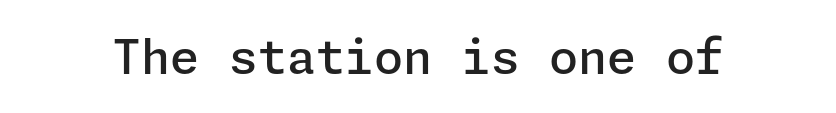
{"serif": "no", "italic": "no", "bold": "semi", "weight": "semibold", "width": "normal", "stroke_contrast": "low", "x_height": "medium", "underline": "no", "letter_spacing": "normal", "letter_spacing_em": 0.0, "glyph_px": 47}
